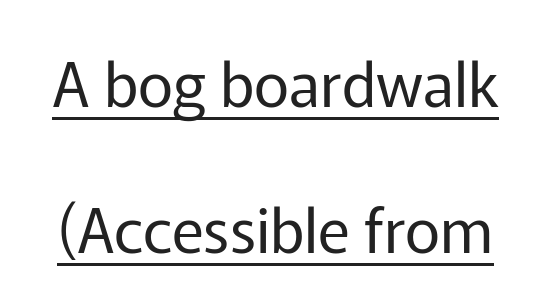
{"serif": "no", "italic": "no", "bold": "no", "weight": "regular", "width": "normal", "stroke_contrast": "low", "x_height": "medium", "monospaced": "no", "underline": "yes", "line_spacing": "loose", "line_spacing_ratio": 2.4, "letter_spacing": "normal", "letter_spacing_em": 0.0, "glyph_px": 61}
